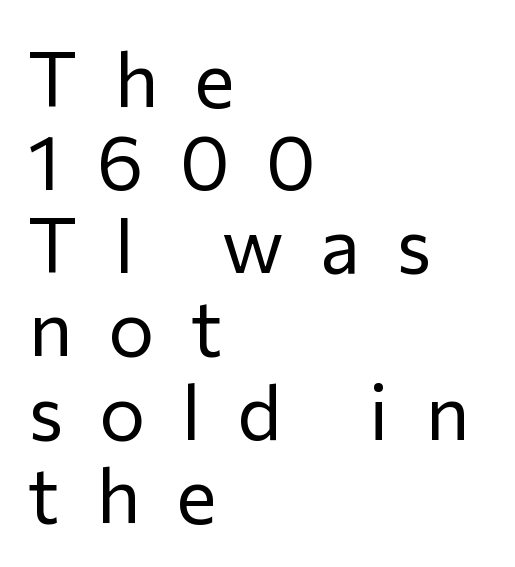
{"serif": "no", "italic": "no", "bold": "no", "weight": "regular", "width": "normal", "stroke_contrast": "low", "x_height": "medium", "monospaced": "no", "underline": "no", "align": "left", "line_spacing": "tight", "line_spacing_ratio": 1.08, "letter_spacing": "wide", "letter_spacing_em": 0.47, "glyph_px": 77}
